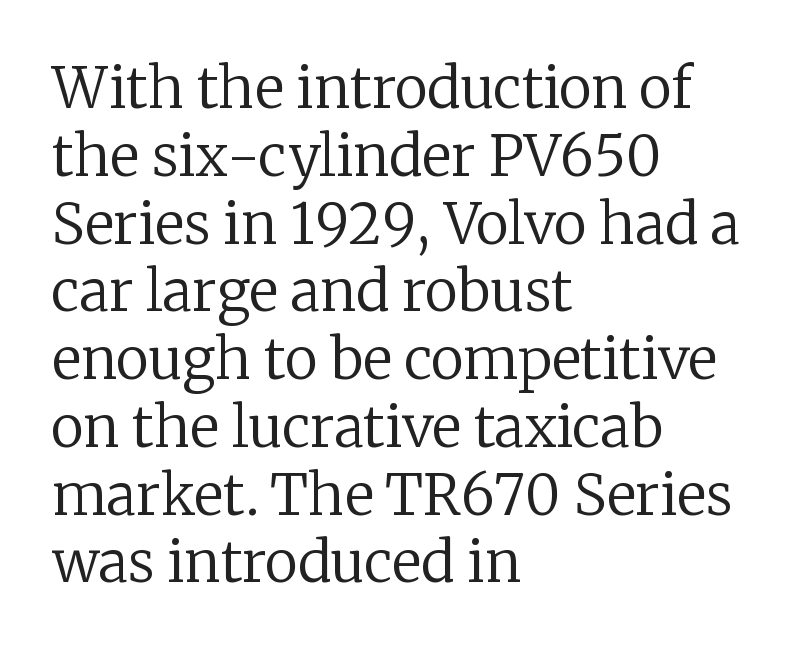
The image shows 56 px regular-weight serif type, upright; set left-aligned, line spacing 1.21x, normal letter spacing, not underlined; low stroke contrast and a medium x-height.
